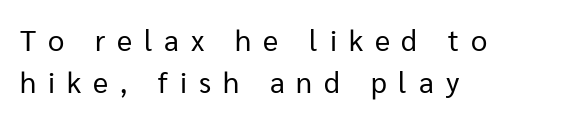
Q: Is the text bold? A: No.
Q: Is the text italic (slanted)? A: No, it is upright.
Q: Is the typeface a serif or a sans-serif typeface? A: Sans-serif.
Q: Is the text underlined? A: No.
Q: How is the paragraph aligned? A: Left-aligned.
Q: Is the spacing between letters normal or unusually wide? A: Unusually wide.
Q: Is the spacing between lines tight, normal or loose? A: Normal.
Q: Width (condensed, normal, or wide)? A: Normal.
Q: Stroke contrast? A: Low.
Q: x-height? A: Medium.
Q: Monospaced? A: No.
